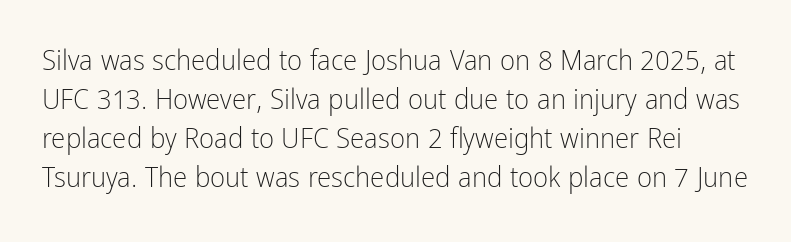
The vertical gap from one line to the next is medium. In terms of posture, this sample is upright. The face used here is proportionally spaced, like ordinary book or web type. Check where the strokes stop: nothing finishes them off — pure sans. Students, note that the glyphs here touch the page at normal intervals. Is the type heavy? It reads as light-to-regular instead.
